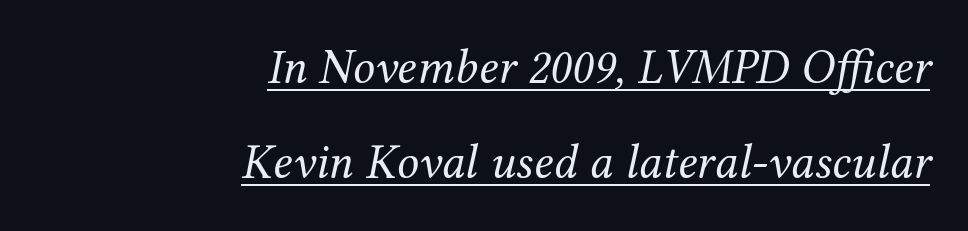
Weight: in the light-to-regular range. Airy leading. The ragged edge is on the left, which tells us the setting is flush right. The text was rendered using a seriffed face with decorative stroke endings.
